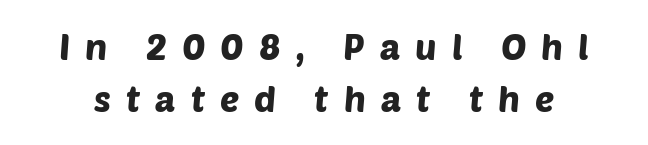
Vertically, the passage feels balanced, rows spaced as you'd expect. The letterforms stand isolated, each surrounded by extra space. To sum up the face: it is a sans, with no serifs. Check under the words: just untouched page.
